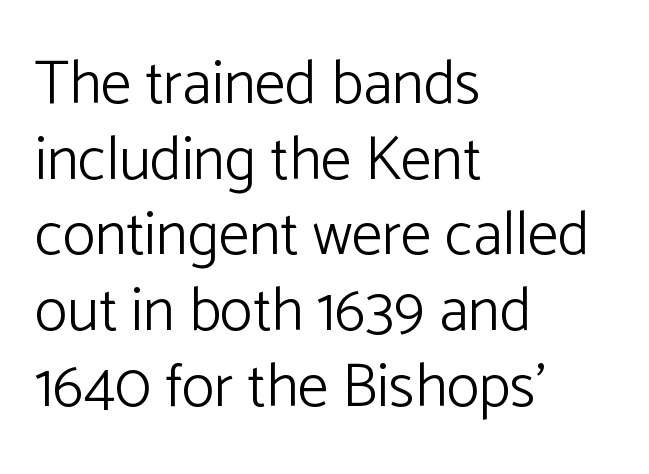
Q: Is the text bold? A: No.
Q: Is the text italic (slanted)? A: No, it is upright.
Q: Is the typeface a serif or a sans-serif typeface? A: Sans-serif.
Q: Is the text underlined? A: No.
Q: How is the paragraph aligned? A: Left-aligned.
Q: Is the spacing between letters normal or unusually wide? A: Normal.
Q: Width (condensed, normal, or wide)? A: Normal.
Q: Stroke contrast? A: Low.
Q: x-height? A: Medium.
Q: Monospaced? A: No.
